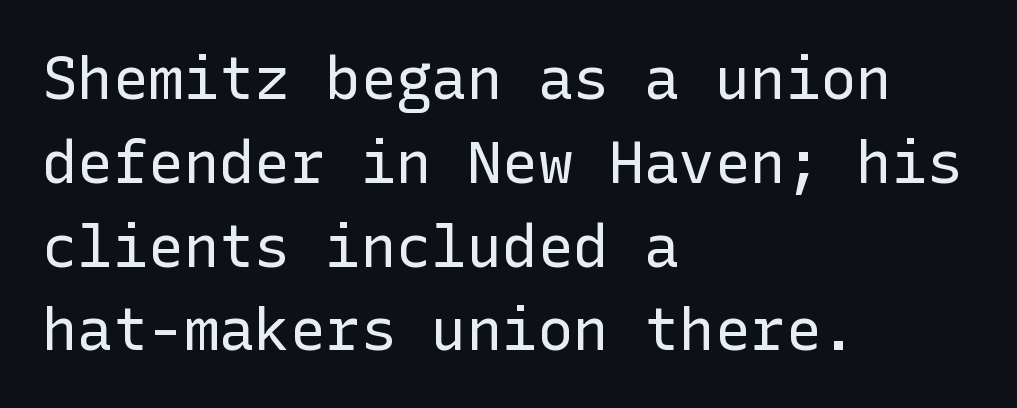
{"serif": "no", "italic": "no", "bold": "no", "weight": "regular", "width": "normal", "stroke_contrast": "low", "x_height": "medium", "underline": "no", "align": "left", "line_spacing": "normal", "line_spacing_ratio": 1.42, "letter_spacing": "normal", "letter_spacing_em": 0.0, "glyph_px": 59}
